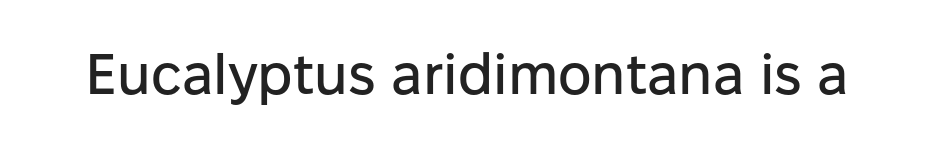
Q: Is the text italic (slanted)? A: No, it is upright.
Q: Is the typeface a serif or a sans-serif typeface? A: Sans-serif.
Q: Is the text underlined? A: No.
Q: Is the spacing between letters normal or unusually wide? A: Normal.
Q: Width (condensed, normal, or wide)? A: Normal.
Q: Stroke contrast? A: Low.
Q: x-height? A: Medium.
Q: Monospaced? A: No.
